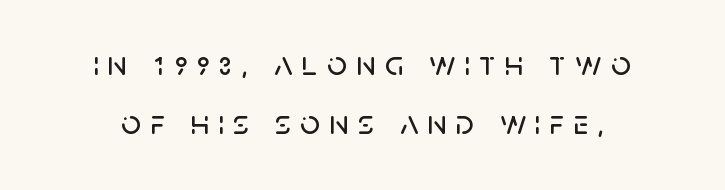
Q: Is the text italic (slanted)? A: No, it is upright.
Q: Is the typeface a serif or a sans-serif typeface? A: Sans-serif.
Q: Is the text underlined? A: No.
Q: Is the spacing between letters normal or unusually wide? A: Unusually wide.
Q: Is the spacing between lines tight, normal or loose? A: Normal.
Q: Width (condensed, normal, or wide)? A: Normal.
Q: Stroke contrast? A: Low.
Q: x-height? A: Large.
Q: Monospaced? A: No.
